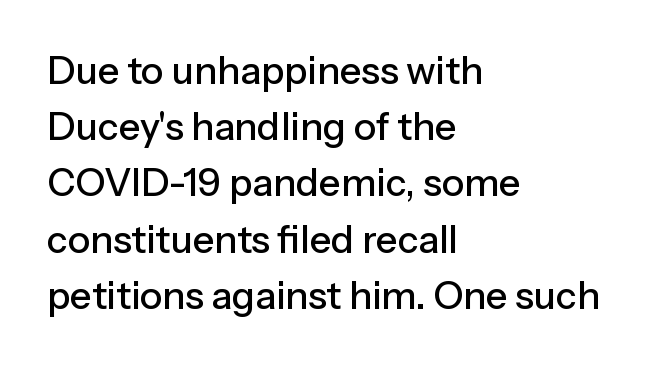
{"serif": "no", "italic": "no", "width": "normal", "stroke_contrast": "low", "x_height": "medium", "monospaced": "no", "underline": "no", "align": "left", "line_spacing": "normal", "line_spacing_ratio": 1.48, "letter_spacing": "normal", "letter_spacing_em": 0.0, "glyph_px": 38}
